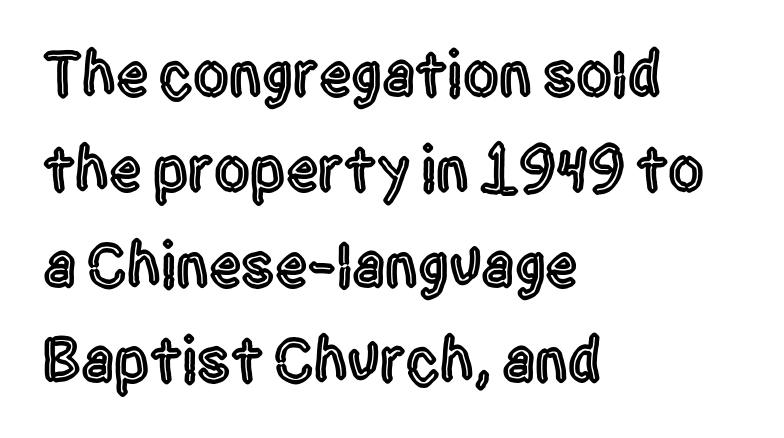
The image shows 64 px condensed sans-serif type, upright; set left-aligned, normal line spacing (1.49x), normal letter spacing, not underlined; a large x-height.
